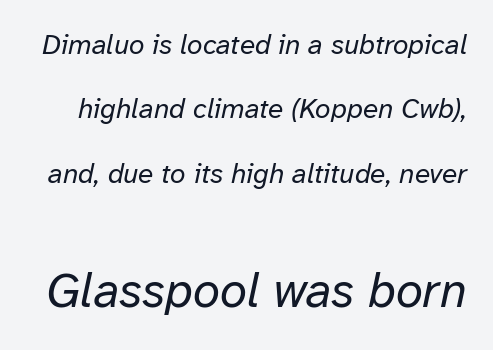
{"italic": "yes", "lean": "right", "slant_degrees": 12, "bold": "no", "weight": "regular", "width": "normal", "stroke_contrast": "low", "x_height": "medium", "monospaced": "no", "underline": "no", "line_spacing": "loose", "line_spacing_ratio": 2.3, "letter_spacing": "normal", "letter_spacing_em": 0.0, "larger_block": "second", "size_ratio": 1.75, "glyph_px": 49}
